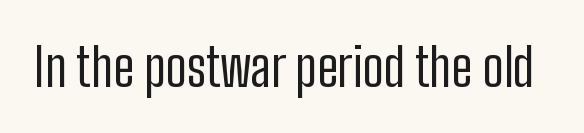
{"serif": "no", "italic": "no", "bold": "no", "weight": "regular", "width": "condensed", "stroke_contrast": "low", "x_height": "medium", "monospaced": "no", "underline": "no", "letter_spacing": "normal", "letter_spacing_em": 0.0, "glyph_px": 53}
